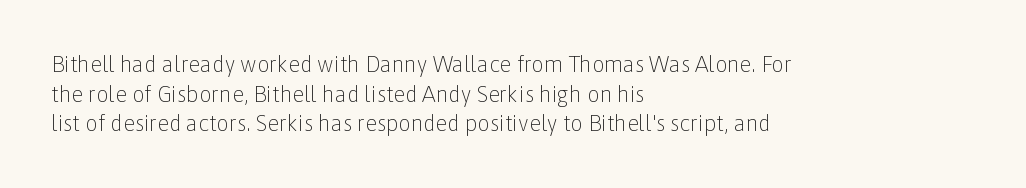
The image shows 22 px text type, upright; set left-aligned, normal line spacing (1.35x), normal letter spacing, not underlined.
